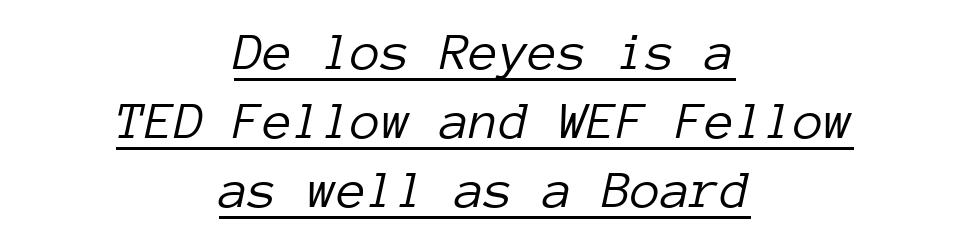
What stands out about the letter spacing? Nothing — it is the standard amount. Is this a fixed-width face? Yes — each glyph sits in an identical cell. The typesetting does not lean heavy: it is not bold. Interline gaps are of average width in this sample.
